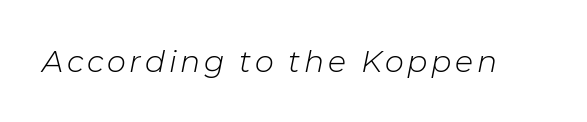
Q: Is the text bold? A: No.
Q: Is the text italic (slanted)? A: Yes, it leans right by about 11 degrees.
Q: Is the text underlined? A: No.
Q: Width (condensed, normal, or wide)? A: Normal.
Q: Stroke contrast? A: Low.
Q: x-height? A: Medium.
Q: Monospaced? A: No.
